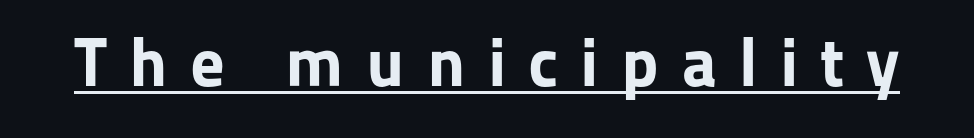
The image shows 69 px bold sans-serif type, upright; set unusually wide letter spacing (+0.32 em), underlined; low stroke contrast and a medium x-height.
